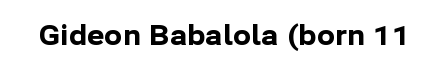
Q: Is the text bold? A: Yes.
Q: Is the text italic (slanted)? A: No, it is upright.
Q: Is the text underlined? A: No.
Q: Is the spacing between letters normal or unusually wide? A: Normal.
